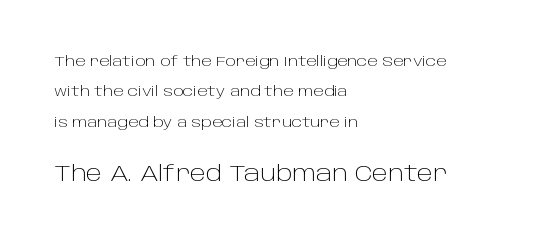
The image shows 22 px text type, upright; set left-aligned, loose line spacing (2.17x), normal letter spacing, not underlined; the second (bottom) block is 1.57x larger.
